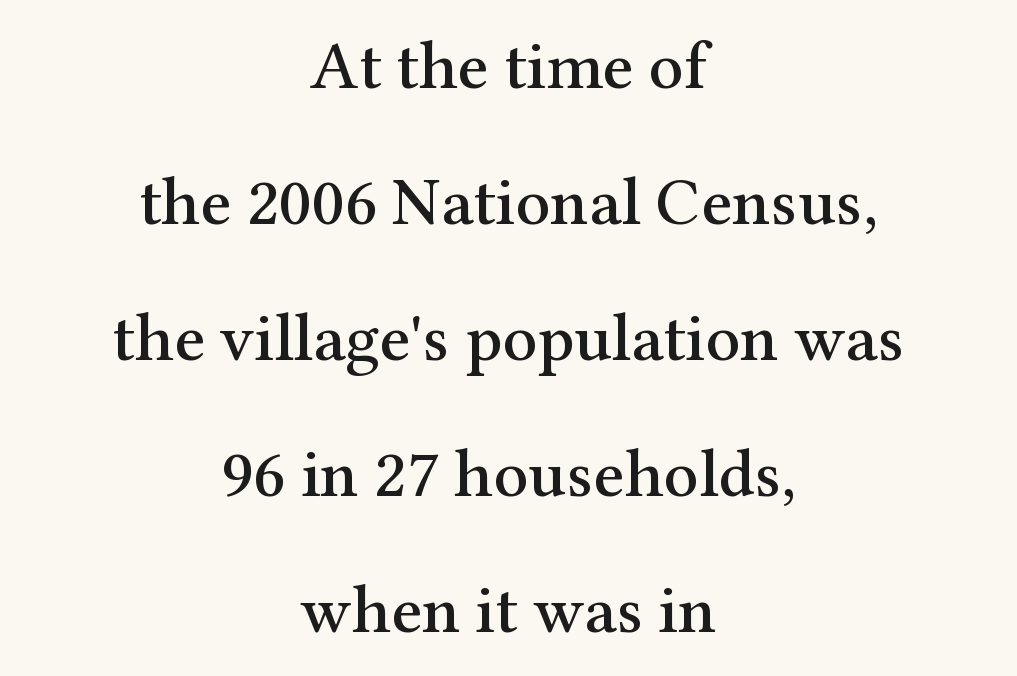
Reading down the block, each line starts at a different indent, mirrored at its end. These lines stand farther apart than default settings would place them. Observe the ordinary spacing: letters are neighbours, not strangers. Bare-footed words on every line. This sample uses a serif face.
